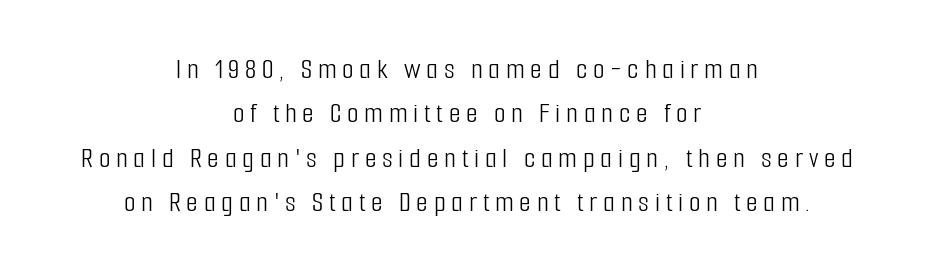
Q: Is the text bold? A: No.
Q: Is the text italic (slanted)? A: No, it is upright.
Q: Is the typeface a serif or a sans-serif typeface? A: Sans-serif.
Q: Is the text underlined? A: No.
Q: How is the paragraph aligned? A: Centered.
Q: Is the spacing between lines tight, normal or loose? A: Normal.
Q: Width (condensed, normal, or wide)? A: Condensed.
Q: Stroke contrast? A: Low.
Q: x-height? A: Medium.
Q: Monospaced? A: No.
